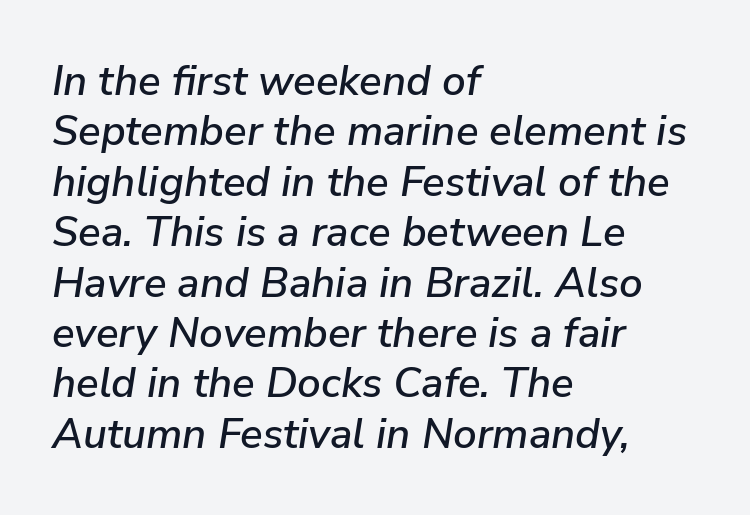
Q: Is the text italic (slanted)? A: Yes, it leans right by about 9 degrees.
Q: Is the text underlined? A: No.
Q: How is the paragraph aligned? A: Left-aligned.
Q: Is the spacing between letters normal or unusually wide? A: Normal.
Q: Width (condensed, normal, or wide)? A: Normal.
Q: Stroke contrast? A: Low.
Q: x-height? A: Medium.
Q: Monospaced? A: No.
